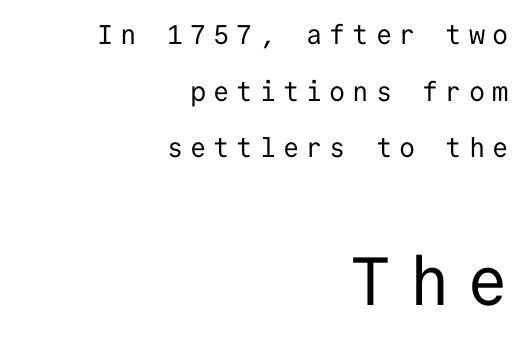
The image shows 68 px regular-weight sans-serif type, upright, monospaced; set right-aligned, loose line spacing (2.1x), unusually wide letter spacing (+0.26 em), not underlined; the second (bottom) block is 2.52x larger; low stroke contrast and a medium x-height.
